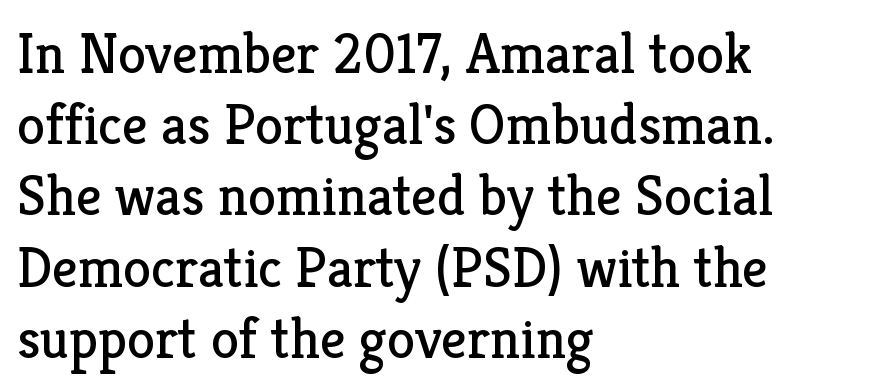
Q: Is the text bold? A: No.
Q: Is the text italic (slanted)? A: No, it is upright.
Q: Is the typeface a serif or a sans-serif typeface? A: Serif.
Q: Is the text underlined? A: No.
Q: How is the paragraph aligned? A: Left-aligned.
Q: Is the spacing between letters normal or unusually wide? A: Normal.
Q: Is the spacing between lines tight, normal or loose? A: Normal.
Q: Width (condensed, normal, or wide)? A: Normal.
Q: Stroke contrast? A: Low.
Q: x-height? A: Medium.
Q: Monospaced? A: No.
